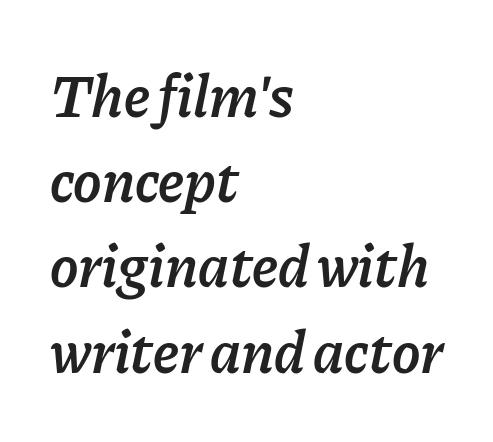
{"italic": "yes", "lean": "right", "slant_degrees": 11, "bold": "semi", "weight": "semibold", "width": "normal", "stroke_contrast": "low", "x_height": "medium", "monospaced": "no", "underline": "no", "align": "left", "line_spacing": "normal", "line_spacing_ratio": 1.42, "letter_spacing": "normal", "letter_spacing_em": 0.0, "glyph_px": 60}
